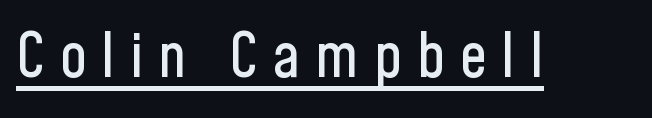
Q: Is the text italic (slanted)? A: No, it is upright.
Q: Is the typeface a serif or a sans-serif typeface? A: Sans-serif.
Q: Is the text underlined? A: Yes.
Q: Is the spacing between letters normal or unusually wide? A: Unusually wide.
Q: Width (condensed, normal, or wide)? A: Condensed.
Q: Stroke contrast? A: Low.
Q: x-height? A: Medium.
Q: Monospaced? A: No.
